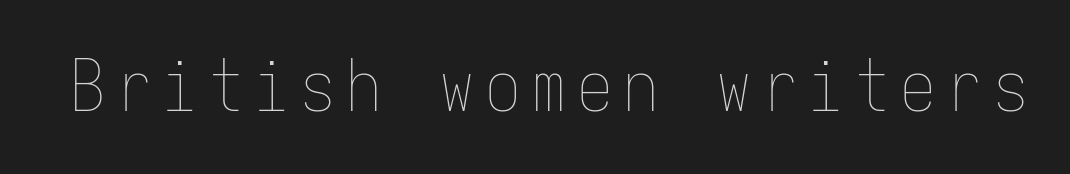
The image shows 71 px thin, condensed type, upright, monospaced; set not underlined; low stroke contrast and a medium x-height.
